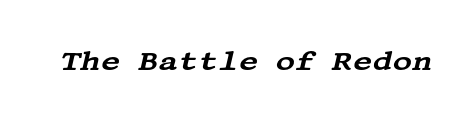
Q: Is the text italic (slanted)? A: Yes, it leans right by about 13 degrees.
Q: Is the text underlined? A: No.
Q: Is the spacing between letters normal or unusually wide? A: Normal.
